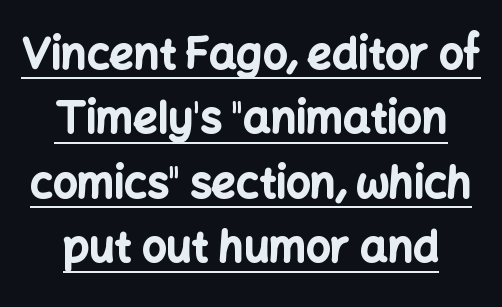
The space between consecutive lines is moderate. The passage shown is typed in a proportional face where columns would drift. If you drew a line through each stem, it would be perfectly vertical. Centered paragraph, ragged on both sides.
